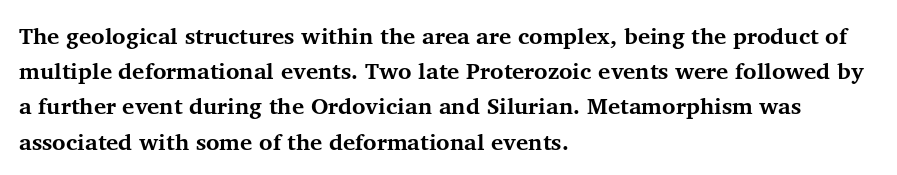
{"italic": "no", "bold": "yes", "underline": "no", "align": "left", "line_spacing": "normal", "line_spacing_ratio": 1.53, "letter_spacing": "normal", "letter_spacing_em": 0.0, "glyph_px": 23}
